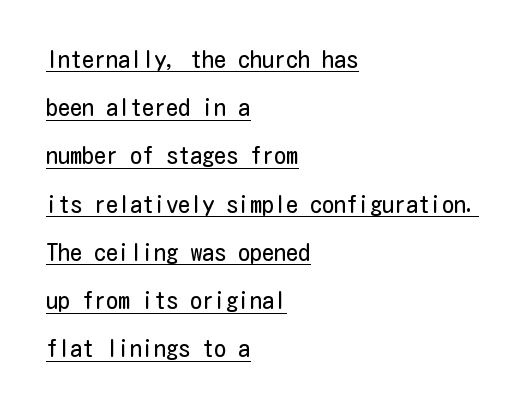
The image shows 24 px text type, upright; set left-aligned, loose line spacing (2.01x), normal letter spacing, underlined.
